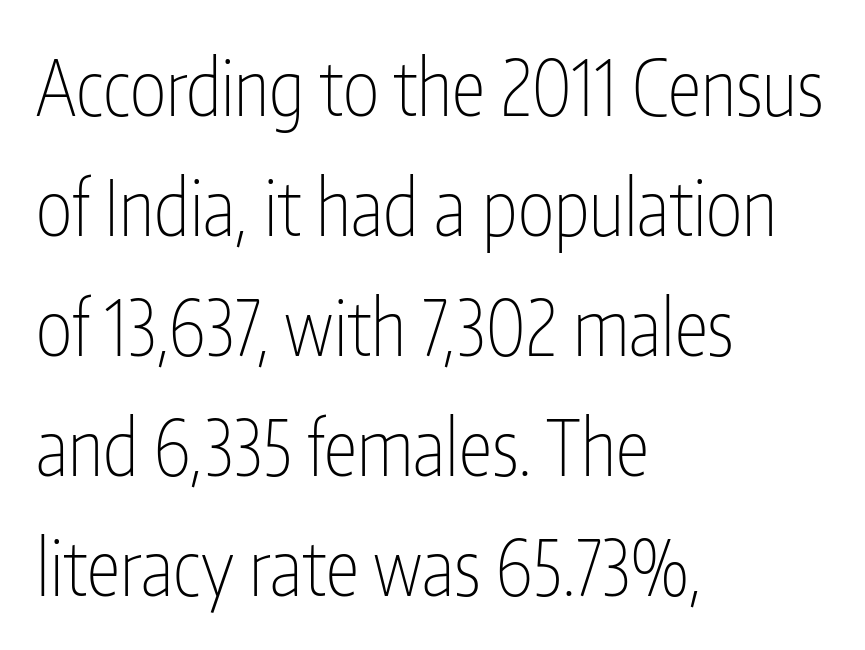
The image shows 77 px thin, condensed sans-serif type, upright; set left-aligned, normal line spacing (1.56x), normal letter spacing, not underlined; low stroke contrast and a medium x-height.
